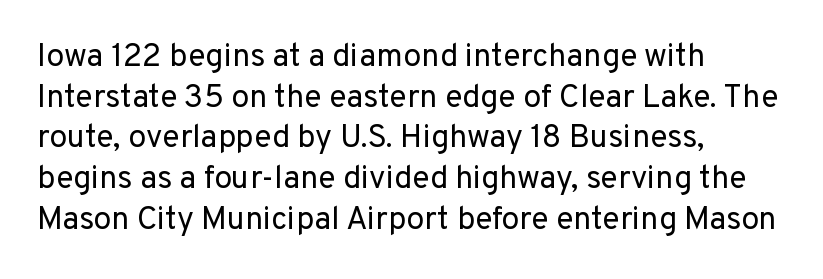
The image shows 32 px regular-weight sans-serif type, upright; set left-aligned, normal line spacing (1.27x), normal letter spacing, not underlined; low stroke contrast and a medium x-height.
